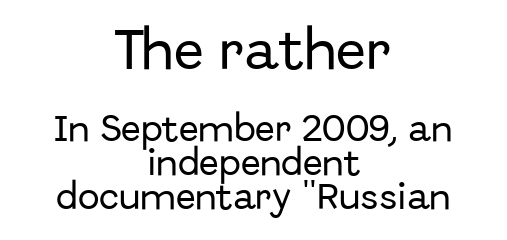
The first block has been scaled up relative to the second. Glance below the letters and you will spot only blank space. This sample has the flowing, uneven cadence of proportional lettering. The designer went with a sans here, leaving each stem footless.
